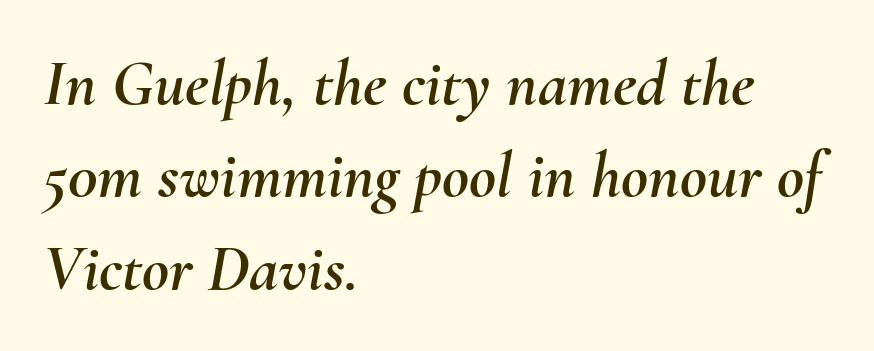
Q: Is the text italic (slanted)? A: Yes, it leans right by about 10 degrees.
Q: Is the text underlined? A: No.
Q: How is the paragraph aligned? A: Left-aligned.
Q: Is the spacing between letters normal or unusually wide? A: Normal.
Q: Is the spacing between lines tight, normal or loose? A: Normal.
Q: Width (condensed, normal, or wide)? A: Normal.
Q: Stroke contrast? A: Medium.
Q: x-height? A: Small.
Q: Monospaced? A: No.
